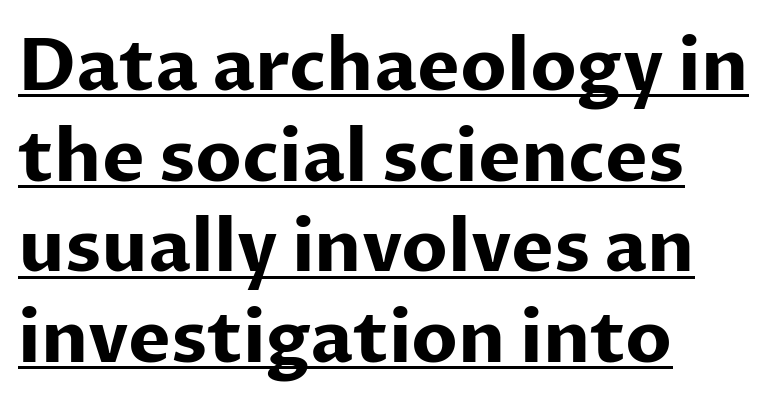
The image shows 72 px bold sans-serif type, upright; set left-aligned, normal line spacing (1.26x), normal letter spacing, underlined; low stroke contrast and a medium x-height.
